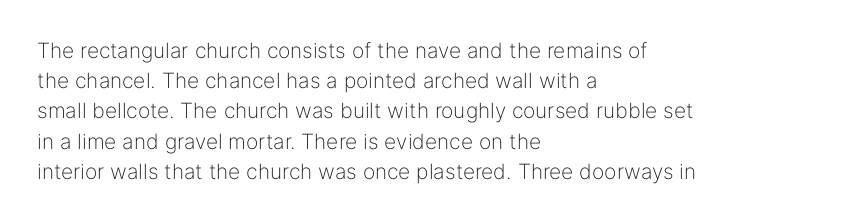
Q: Is the text bold? A: No.
Q: Is the text italic (slanted)? A: No, it is upright.
Q: Is the text underlined? A: No.
Q: How is the paragraph aligned? A: Left-aligned.
Q: Is the spacing between letters normal or unusually wide? A: Normal.
Q: Is the spacing between lines tight, normal or loose? A: Normal.
